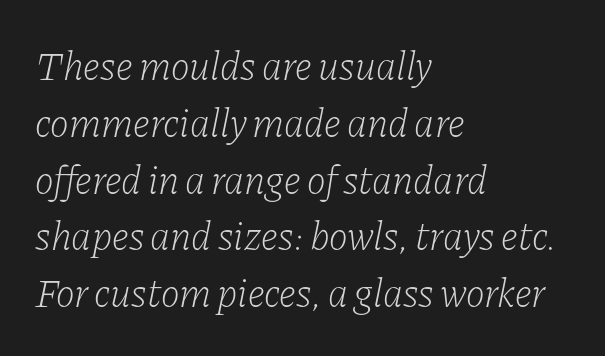
Q: Is the text bold? A: No.
Q: Is the text italic (slanted)? A: Yes, it leans right by about 11 degrees.
Q: Is the typeface a serif or a sans-serif typeface? A: Serif.
Q: Is the text underlined? A: No.
Q: How is the paragraph aligned? A: Left-aligned.
Q: Is the spacing between letters normal or unusually wide? A: Normal.
Q: Is the spacing between lines tight, normal or loose? A: Normal.
Q: Width (condensed, normal, or wide)? A: Normal.
Q: Stroke contrast? A: Low.
Q: x-height? A: Medium.
Q: Monospaced? A: No.
